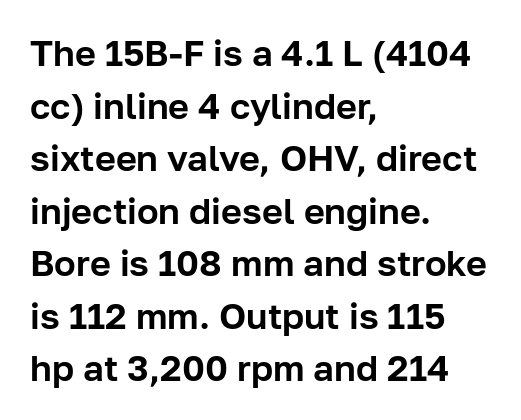
Q: Is the text italic (slanted)? A: No, it is upright.
Q: Is the typeface a serif or a sans-serif typeface? A: Sans-serif.
Q: Is the text underlined? A: No.
Q: How is the paragraph aligned? A: Left-aligned.
Q: Is the spacing between letters normal or unusually wide? A: Normal.
Q: Is the spacing between lines tight, normal or loose? A: Normal.
Q: Width (condensed, normal, or wide)? A: Normal.
Q: Stroke contrast? A: Low.
Q: x-height? A: Medium.
Q: Monospaced? A: No.
